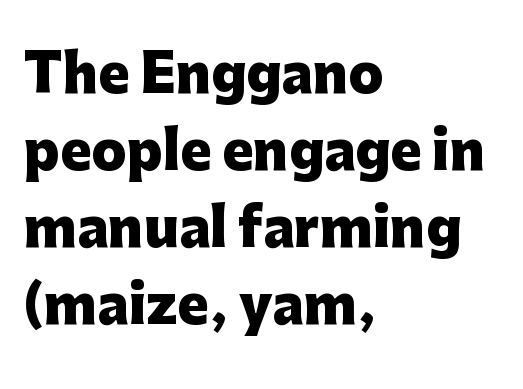
{"serif": "no", "italic": "no", "bold": "yes", "weight": "heavy", "width": "normal", "stroke_contrast": "low", "x_height": "medium", "monospaced": "no", "underline": "no", "align": "left", "line_spacing": "normal", "line_spacing_ratio": 1.48, "letter_spacing": "normal", "letter_spacing_em": 0.0, "glyph_px": 52}
